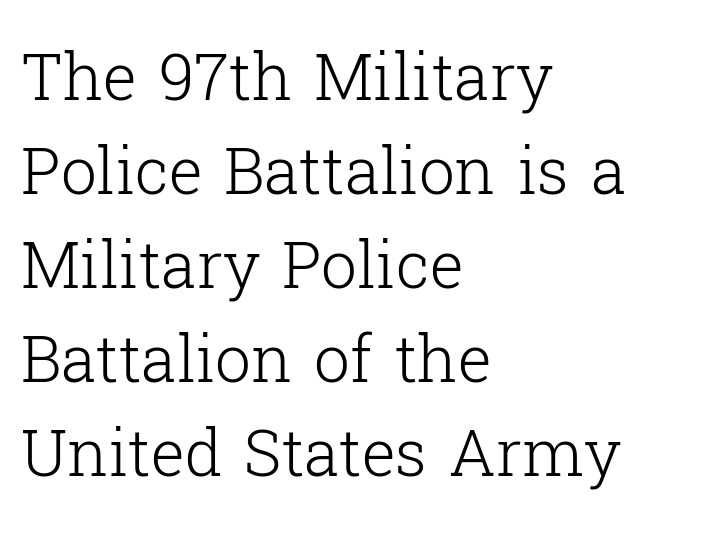
{"serif": "yes", "italic": "no", "bold": "no", "weight": "light", "width": "normal", "stroke_contrast": "low", "x_height": "medium", "monospaced": "no", "underline": "no", "align": "left", "line_spacing": "normal", "line_spacing_ratio": 1.47, "letter_spacing": "normal", "letter_spacing_em": 0.0, "glyph_px": 64}
